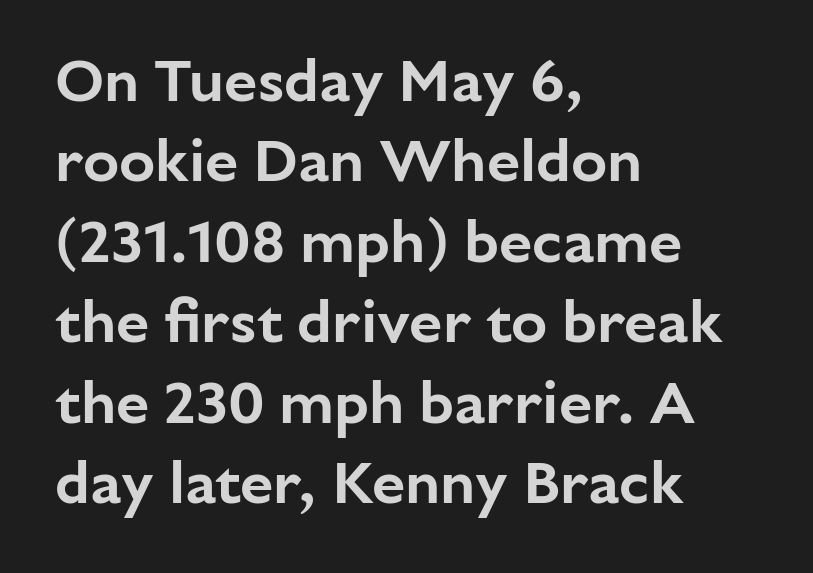
What kind of face is this? One without serifs — a sans. Just letters on the line, the space beneath them empty. The text block is weighted toward the left margin, trailing off unevenly rightward. Is this a fixed-width face? No — the glyphs have proportional, varying widths. Honestly, the row spacing looks completely unremarkable. Tracking here is standard; glyphs follow each other at the usual distance.
